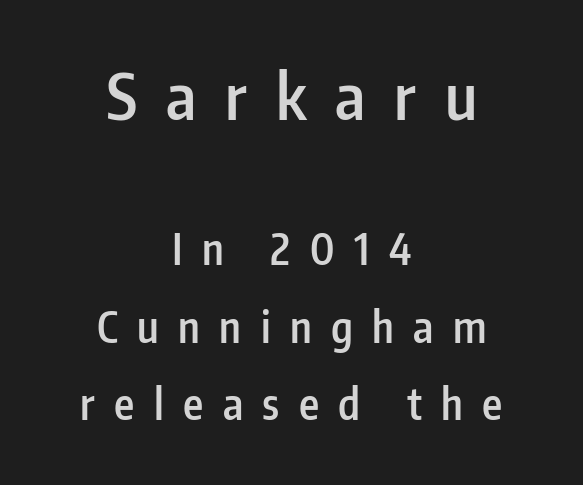
If you folded the block vertically in half, each line would mirror itself in length. Semibold letterforms, between regular and bold. Letterform terminals end flat and unadorned throughout the passage. The horizontal fit of the characters is loose and conspicuously gappy.
